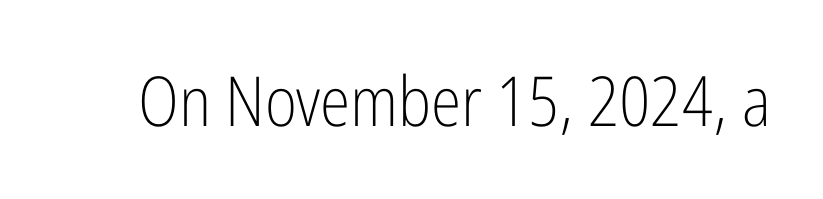
The image shows 69 px light, condensed sans-serif type, upright; set normal letter spacing, not underlined; low stroke contrast and a medium x-height.
